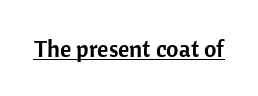
Default kerning and tracking; the words read as compact shapes. Notice how the stems are strictly vertical — no italics here. The glyphs are accompanied by a horizontal stroke just below them.
